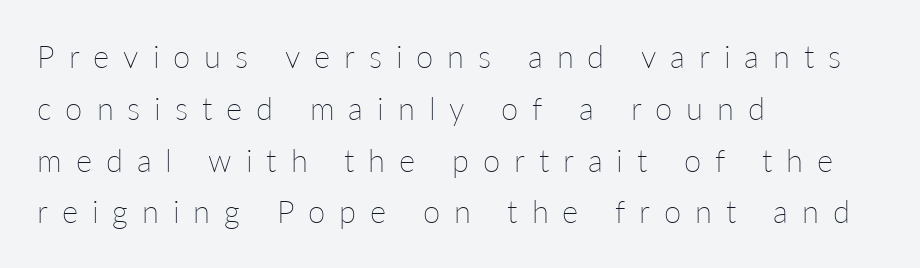
{"italic": "no", "bold": "no", "weight": "thin", "width": "normal", "stroke_contrast": "low", "x_height": "medium", "monospaced": "no", "underline": "no", "align": "left", "line_spacing": "normal", "line_spacing_ratio": 1.67, "letter_spacing": "wide", "letter_spacing_em": 0.45, "glyph_px": 31}
